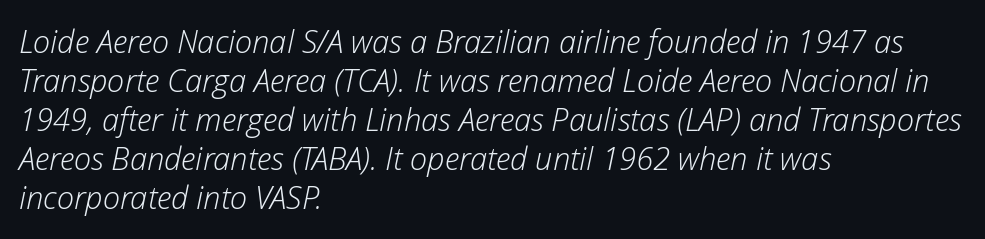
The rendering uses natural spacing where letterforms have individual widths. Only glyphs here, with clear space below each row. Typeset ragged right — the left edge is the straight one. Every character sits at an angle, as italics do.
